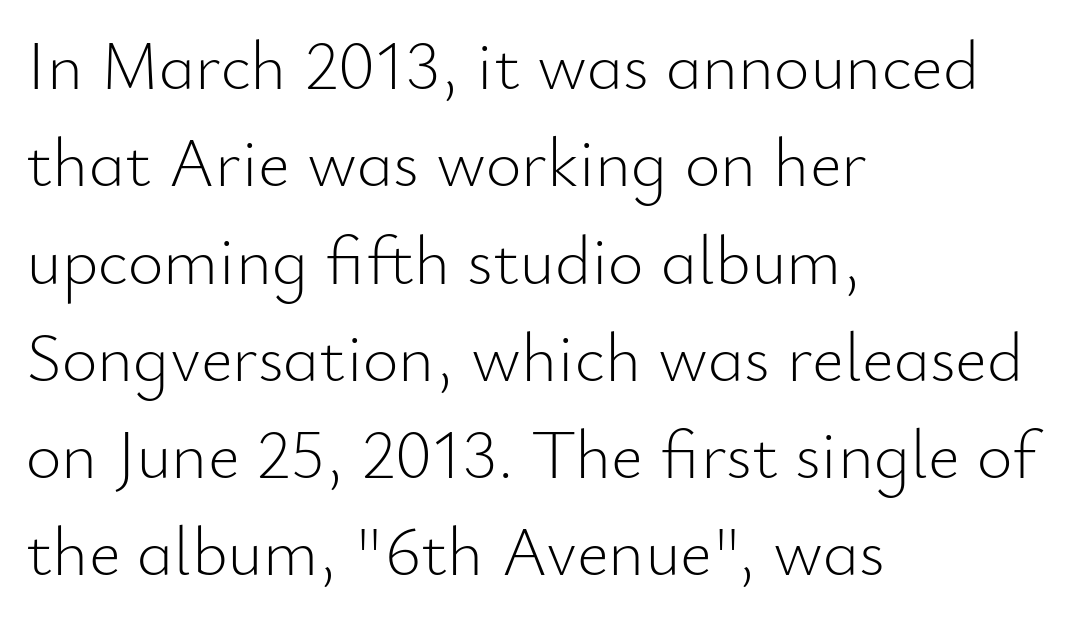
Q: Is the text bold? A: No.
Q: Is the text italic (slanted)? A: No, it is upright.
Q: Is the typeface a serif or a sans-serif typeface? A: Sans-serif.
Q: Is the text underlined? A: No.
Q: How is the paragraph aligned? A: Left-aligned.
Q: Is the spacing between letters normal or unusually wide? A: Normal.
Q: Is the spacing between lines tight, normal or loose? A: Normal.
Q: Width (condensed, normal, or wide)? A: Normal.
Q: Stroke contrast? A: Low.
Q: x-height? A: Small.
Q: Monospaced? A: No.
